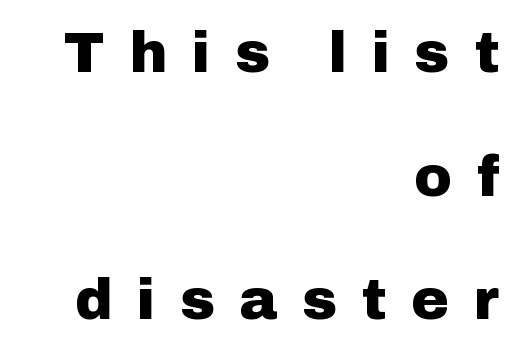
The image shows 57 px heavy sans-serif type, upright; set right-aligned, loose line spacing (2.17x), unusually wide letter spacing (+0.43 em), not underlined; low stroke contrast and a medium x-height.
